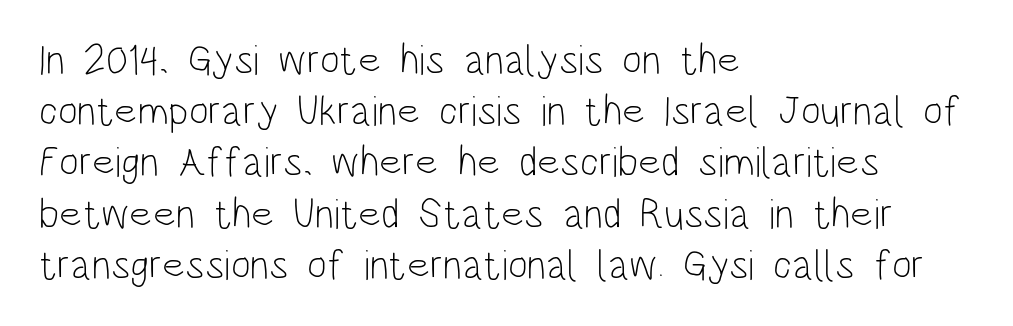
The image shows 42 px light, condensed sans-serif type, upright; set left-aligned, line spacing 1.22x, normal letter spacing, not underlined; low stroke contrast and a large x-height.
